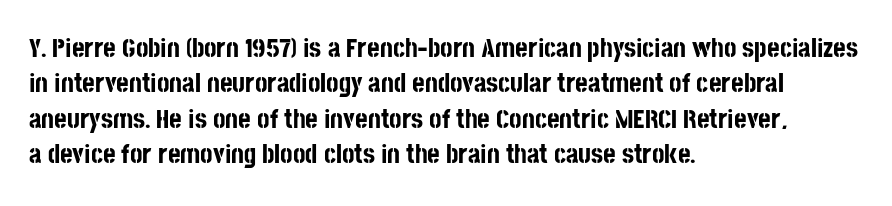
A clean baseline with only descenders dipping below it. These lines stack with their left ends in a neat column. Regular leading. Pretty heavy lettering here — definitely bold. Does extra space separate the letters? No, they use regular spacing.
